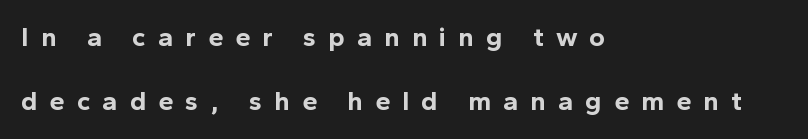
The image shows 27 px bold type, upright; set left-aligned, loose line spacing (2.38x), unusually wide letter spacing (+0.45 em), not underlined.
